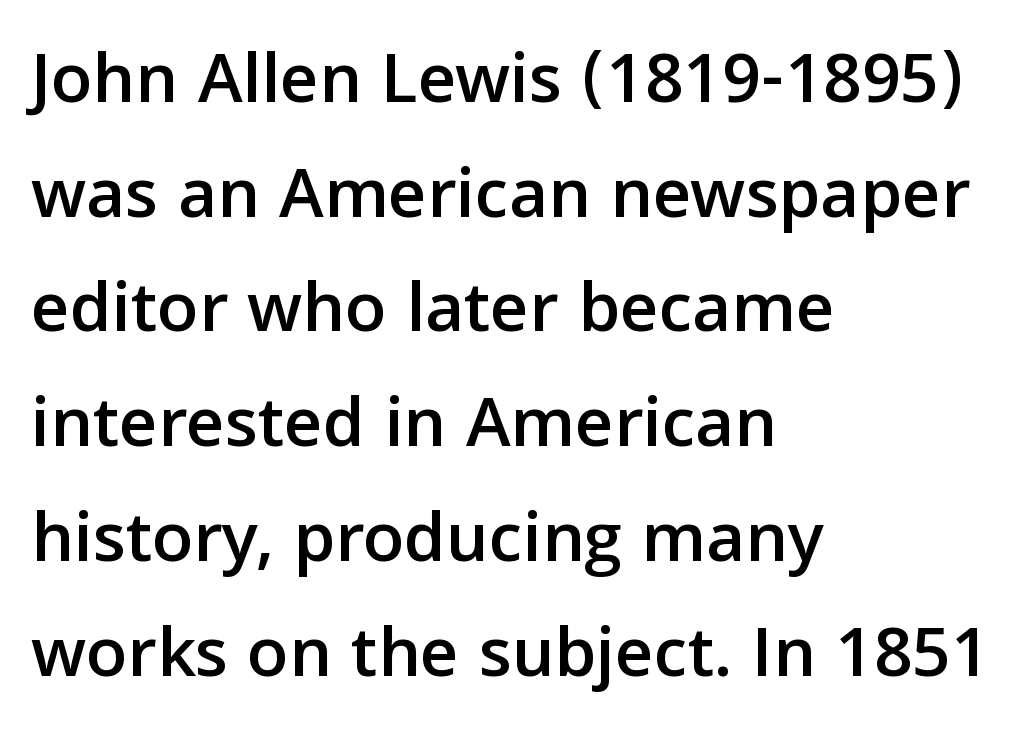
The image shows 75 px sans-serif type, upright; set left-aligned, normal line spacing (1.53x), normal letter spacing, not underlined; low stroke contrast and a medium x-height.
